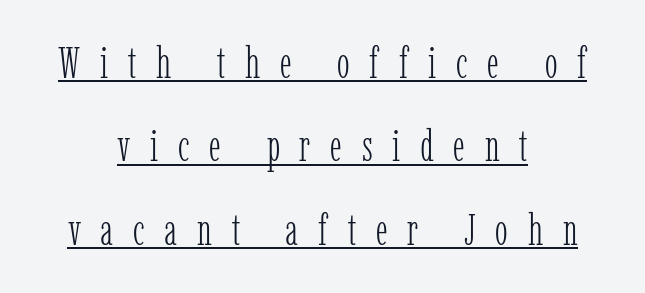
{"serif": "yes", "italic": "no", "bold": "no", "weight": "light", "width": "condensed", "stroke_contrast": "low", "x_height": "medium", "monospaced": "no", "underline": "yes", "align": "center", "line_spacing": "loose", "line_spacing_ratio": 1.94, "letter_spacing": "wide", "letter_spacing_em": 0.46, "glyph_px": 43}
